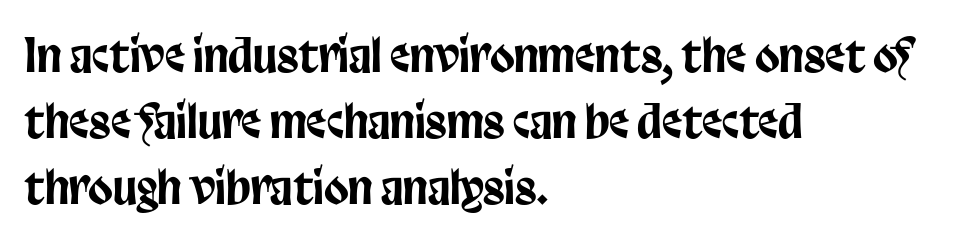
{"serif": "no", "italic": "no", "width": "condensed", "stroke_contrast": "low", "x_height": "large", "monospaced": "no", "underline": "no", "align": "left", "line_spacing": "normal", "line_spacing_ratio": 1.47, "letter_spacing": "normal", "letter_spacing_em": 0.0, "glyph_px": 45}
